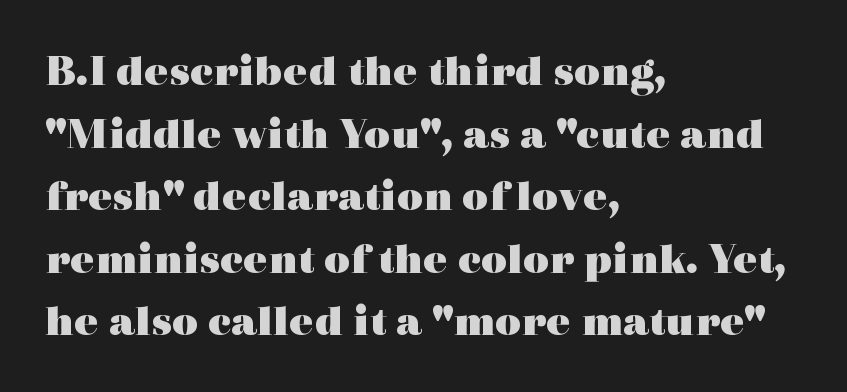
Compared with typical paragraphs, the rows here are spaced about the same. Notice how the passage keeps a crisp vertical edge on the left only. Spacing between characters is what you'd get straight out of the box. A typesetter would label this face a serif. The strokes are fattened all the way to bold. This is the regular roman posture of the typeface.
